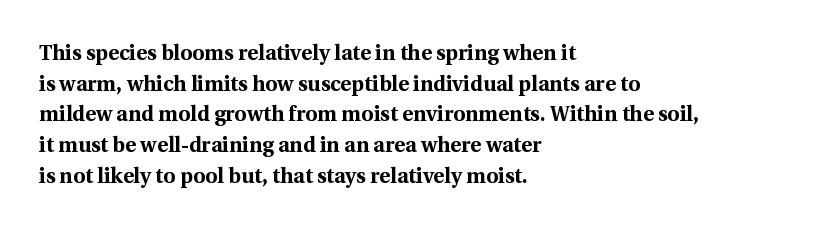
{"italic": "no", "bold": "yes", "underline": "no", "align": "left", "line_spacing": "normal", "line_spacing_ratio": 1.46, "letter_spacing": "normal", "letter_spacing_em": 0.0, "glyph_px": 21}
